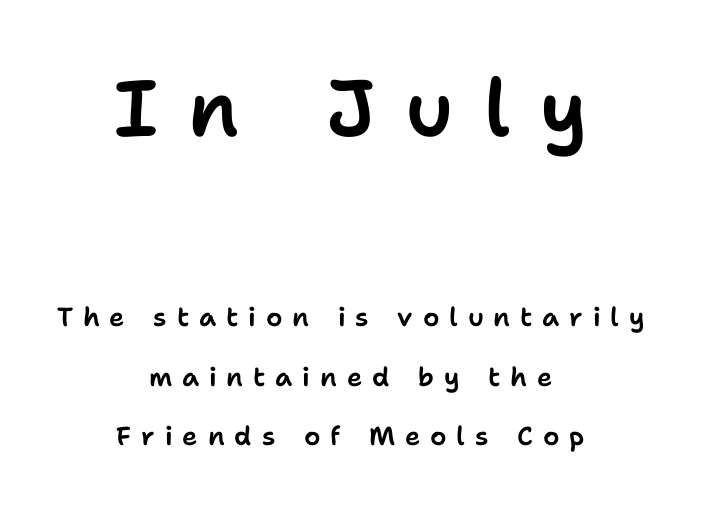
{"serif": "no", "italic": "no", "width": "normal", "stroke_contrast": "low", "x_height": "medium", "monospaced": "no", "underline": "no", "align": "center", "line_spacing": "loose", "line_spacing_ratio": 2.29, "letter_spacing": "wide", "letter_spacing_em": 0.38, "larger_block": "first", "size_ratio": 3.04, "glyph_px": 79}
